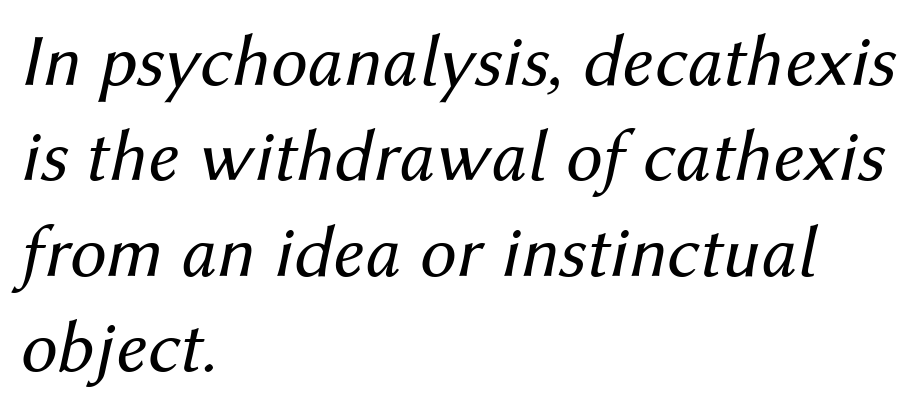
No heavy texture on the line: the type isn't bold. The zone under the glyphs is completely vacant. The lines in this sample share a left origin and differ only in where they stop. No extra tracking has been applied to these lines.
